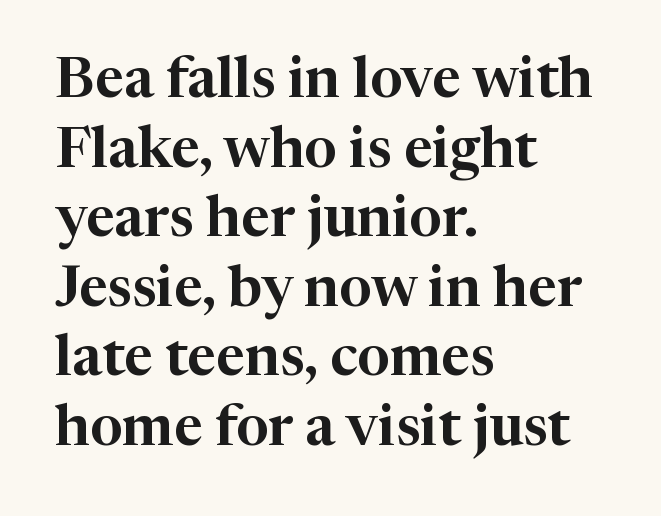
The image shows 57 px serif type, upright; set left-aligned, line spacing 1.22x, normal letter spacing, not underlined; high stroke contrast and a medium x-height.
